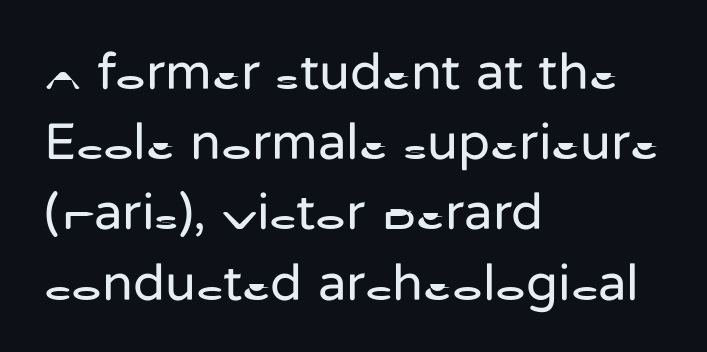
The horizontal fit of the characters is conventional and even. The space beneath each line is pristine and unruled. I'd call this a sans setting — the letters go barefoot. A roman cut, with each character standing at attention. Weight: not bold — regular or lighter. Visually the block forms a straight wall on the left and a jagged coastline on the right.
